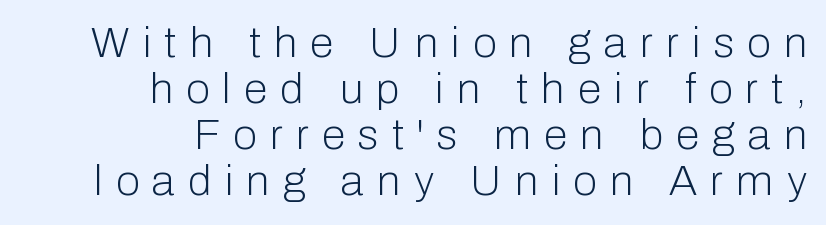
{"serif": "no", "italic": "no", "bold": "no", "weight": "light", "width": "normal", "stroke_contrast": "low", "x_height": "medium", "monospaced": "no", "underline": "no", "align": "right", "line_spacing": "tight", "line_spacing_ratio": 1.07, "letter_spacing": "wide", "letter_spacing_em": 0.31, "glyph_px": 43}
